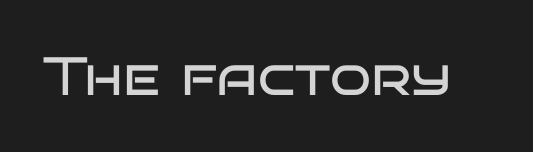
Characters follow at the spacing the type designer built in. Bold? No — there's no thickening of the strokes. These lines were composed using upright roman letters. Is this a fixed-width face? No — the glyphs have proportional, varying widths.
